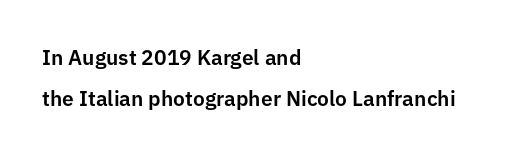
Q: Is the text italic (slanted)? A: No, it is upright.
Q: Is the text underlined? A: No.
Q: How is the paragraph aligned? A: Left-aligned.
Q: Is the spacing between letters normal or unusually wide? A: Normal.
Q: Is the spacing between lines tight, normal or loose? A: Loose.
